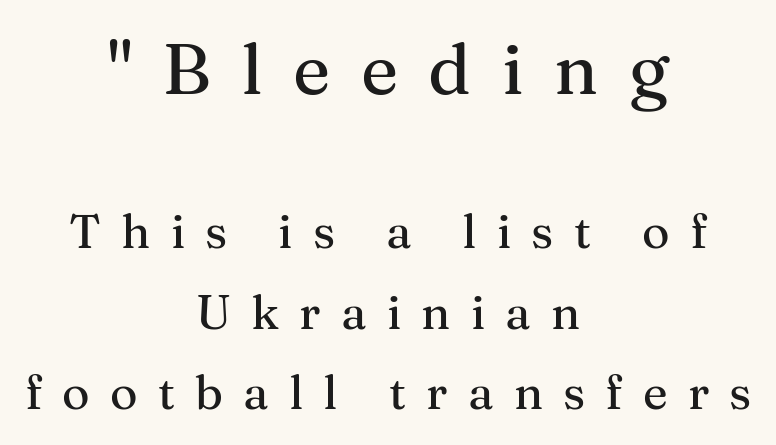
The image shows 71 px serif type, upright; set centered, line spacing 1.71x, unusually wide letter spacing (+0.43 em), not underlined; the first (top) block is 1.51x larger; medium stroke contrast and a medium x-height.
